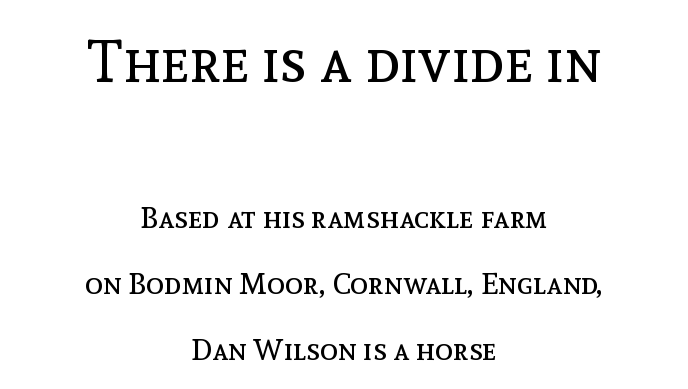
The image shows 59 px regular-weight type, upright; set centered, loose line spacing (2.19x), normal letter spacing, not underlined; the first (top) block is 1.97x larger; a medium x-height.
